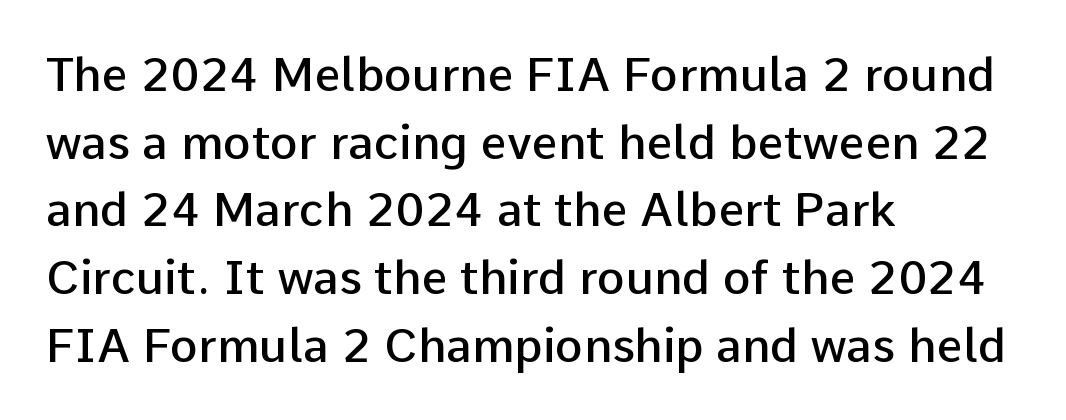
Q: Is the text bold? A: Semi-bold.
Q: Is the text italic (slanted)? A: No, it is upright.
Q: Is the typeface a serif or a sans-serif typeface? A: Sans-serif.
Q: Is the text underlined? A: No.
Q: How is the paragraph aligned? A: Left-aligned.
Q: Is the spacing between letters normal or unusually wide? A: Normal.
Q: Is the spacing between lines tight, normal or loose? A: Normal.
Q: Width (condensed, normal, or wide)? A: Normal.
Q: Stroke contrast? A: Low.
Q: x-height? A: Medium.
Q: Monospaced? A: No.
